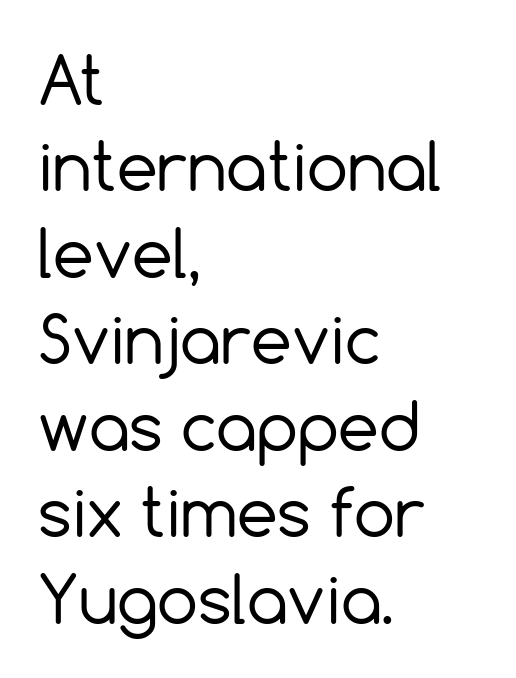
The image shows 65 px regular-weight sans-serif type, upright; set left-aligned, normal line spacing (1.33x), normal letter spacing, not underlined; a medium x-height.
